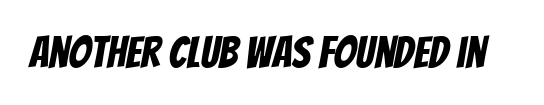
This rendering leaves character spacing at its baseline value. Think of a printed novel: that variable character pitch is what you see here. Decoration check: the copy has no underline. Nothing sits at the stroke ends, so this counts as sans-serif.
